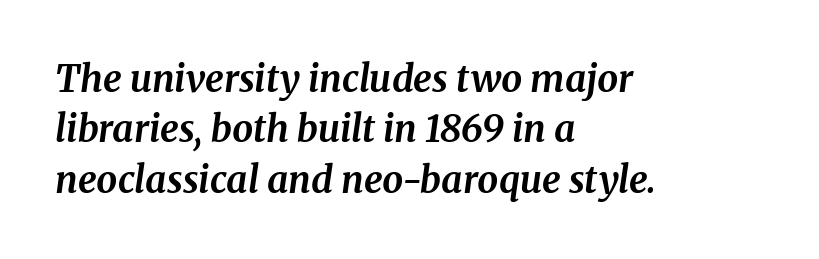
What weight is shown? A full bold with thick strokes. To sum up the face: it has serifs. Note the varied advance widths — an 'i' is clearly narrower than an 'm'. Decoration check: the copy has no underline.
